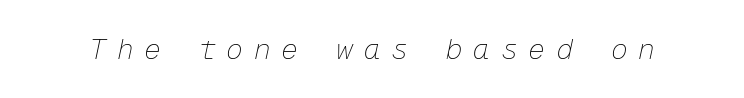
Vertical stems look standard width or narrower in stroke. Compared with typical body copy, the letter spacing here is much looser. The strip under each line holds only bare page. Think of a typewriter: that constant character pitch is what you see here.
